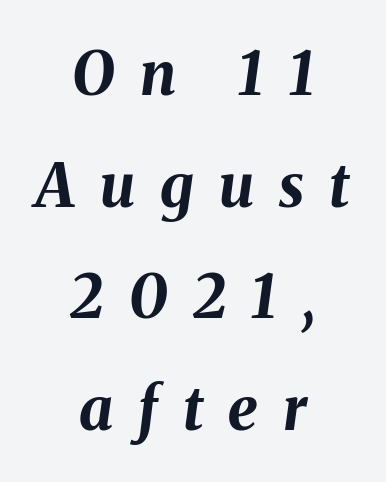
The image shows 60 px bold type, italic (leaning right); set centered, line spacing 1.86x, unusually wide letter spacing (+0.42 em), not underlined; medium stroke contrast and a medium x-height.
